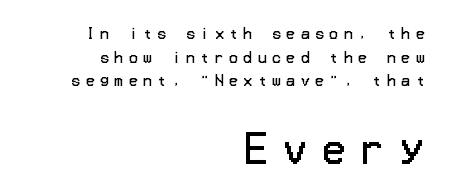
This rendering uses right alignment, leaving the left contour irregular. Scale increases going downward across the two blocks. Nothing sits at the stroke ends, so this counts as sans-serif. How are the letters spaced? Widely, with obvious added tracking. Each new line begins a customary step beneath the previous one. Weight class: somewhere from thin through regular.
